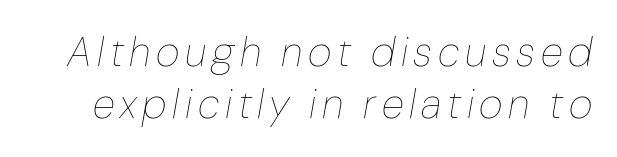
Heaviness? Minimal to ordinary, like unemphasized prose. The lines sit at an ordinary, default distance from one another. Honestly, there is no underline to notice here at all. Varying glyph widths throughout — classic text-font behaviour. Designer's note — italics engaged.
